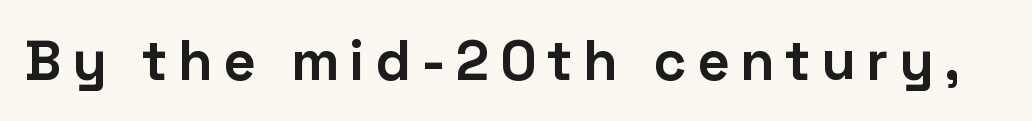
Q: Is the text bold? A: Yes.
Q: Is the text italic (slanted)? A: No, it is upright.
Q: Is the typeface a serif or a sans-serif typeface? A: Sans-serif.
Q: Is the text underlined? A: No.
Q: Width (condensed, normal, or wide)? A: Normal.
Q: Stroke contrast? A: Low.
Q: x-height? A: Medium.
Q: Monospaced? A: No.
